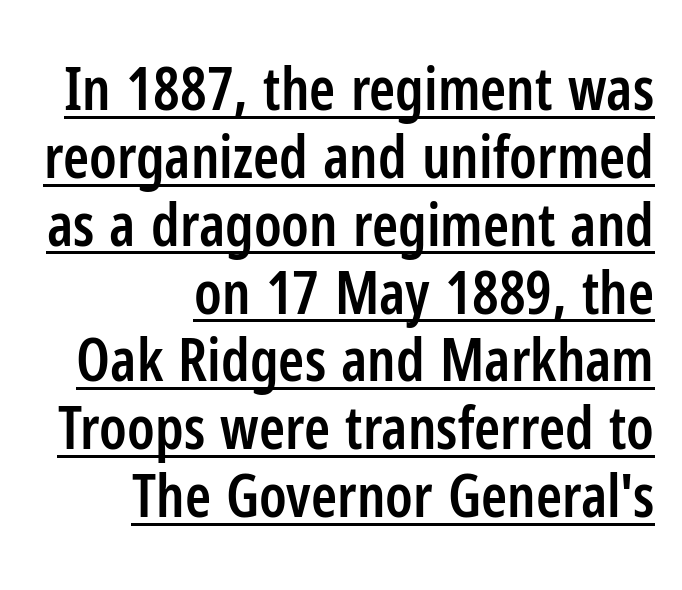
The image shows 59 px semibold, condensed sans-serif type, upright; set right-aligned, tight line spacing (1.15x), normal letter spacing, underlined; low stroke contrast and a medium x-height.
